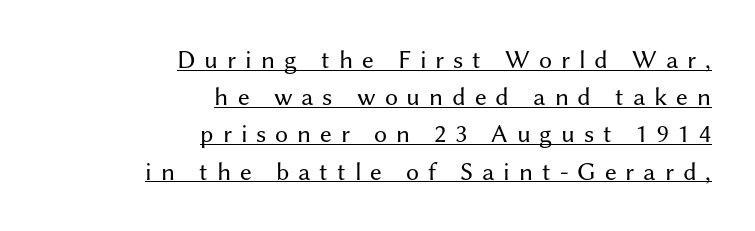
{"italic": "no", "bold": "no", "underline": "yes", "align": "right", "line_spacing": "normal", "line_spacing_ratio": 1.43, "letter_spacing": "wide", "letter_spacing_em": 0.34, "glyph_px": 26}
